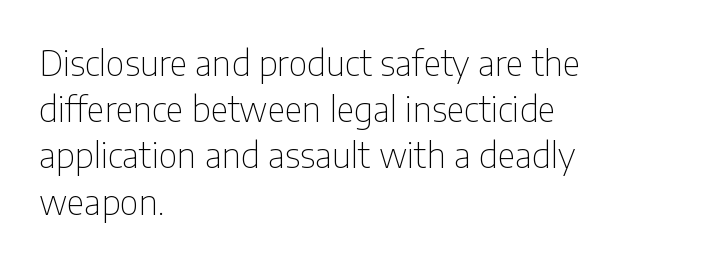
{"serif": "no", "italic": "no", "bold": "no", "weight": "thin", "width": "condensed", "stroke_contrast": "low", "x_height": "medium", "monospaced": "no", "underline": "no", "align": "left", "line_spacing": "normal", "line_spacing_ratio": 1.32, "letter_spacing": "normal", "letter_spacing_em": 0.0, "glyph_px": 35}
